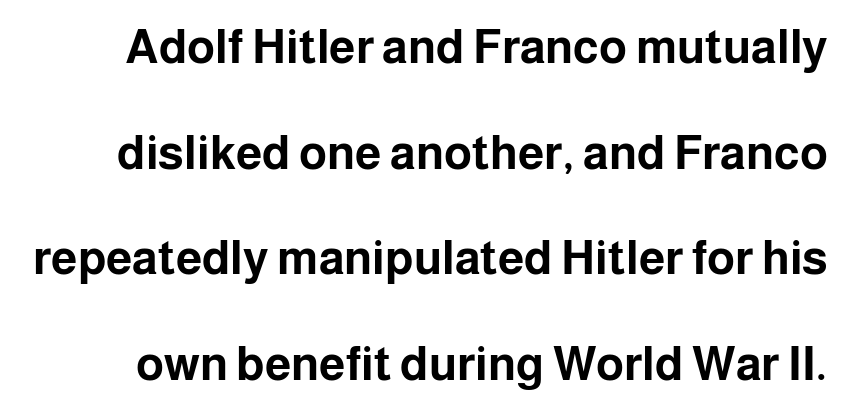
{"serif": "no", "italic": "no", "bold": "yes", "weight": "bold", "width": "normal", "stroke_contrast": "low", "x_height": "medium", "monospaced": "no", "underline": "no", "line_spacing": "loose", "line_spacing_ratio": 2.25, "letter_spacing": "normal", "letter_spacing_em": 0.0, "glyph_px": 47}
